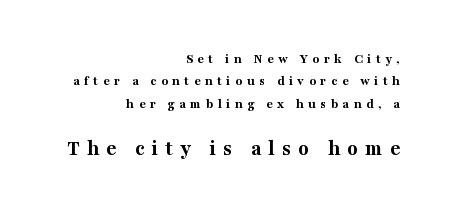
Loose tracking; the words dissolve into strings of separated letters. Strong, thick strokes mark this as bold type. Bare-footed words on every line. When letters stand straight like this, we call the style roman or upright.
